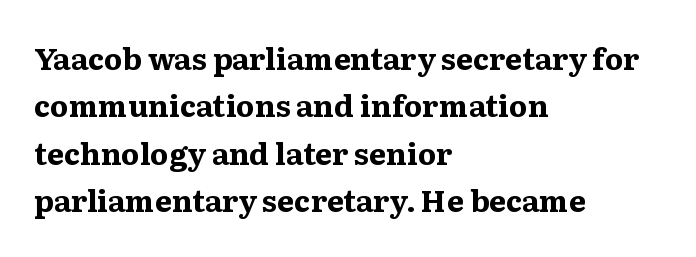
The image shows 30 px bold, wide serif type, upright; set left-aligned, normal line spacing (1.58x), normal letter spacing, not underlined; medium stroke contrast and a medium x-height.
